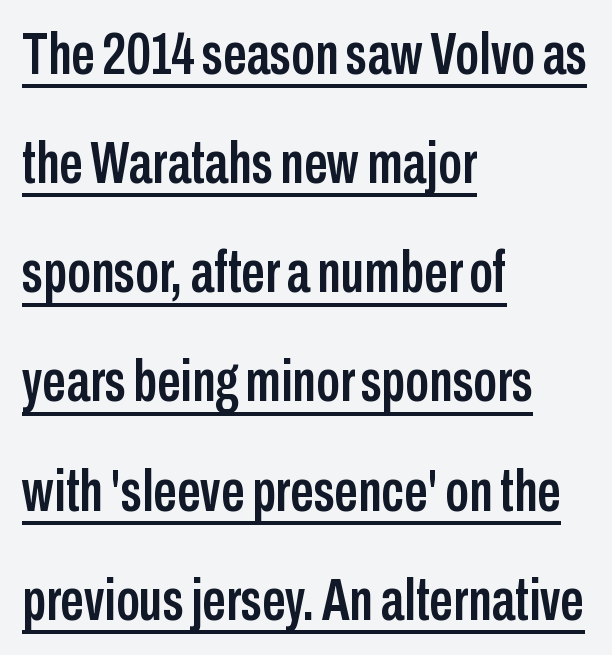
Does the type have serifs? No, each stem ends abruptly. Is the letter spacing exaggerated? No — it looks like the ordinary default. The ragged edge is on the right, which tells us the setting is flush left. The lettering holds an erect, upright posture throughout. The sample's only ornament is a line tracing under the words. Varying glyph widths throughout — classic text-font behaviour.
